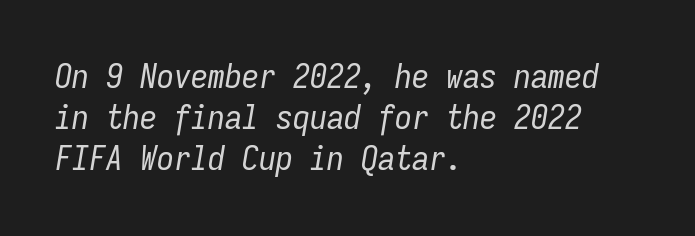
The image shows 34 px regular-weight, condensed type, italic (leaning right), monospaced; set left-aligned, line spacing 1.21x, normal letter spacing, not underlined; low stroke contrast and a medium x-height.
